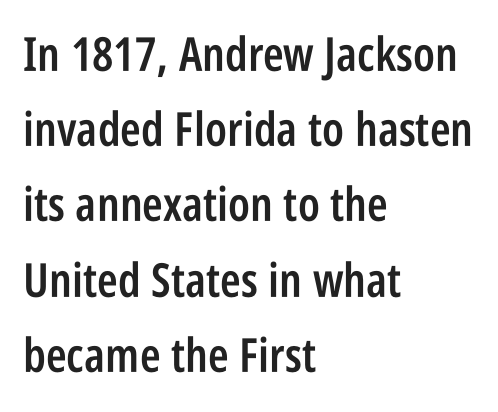
{"serif": "no", "italic": "no", "bold": "semi", "weight": "semibold", "width": "condensed", "stroke_contrast": "low", "x_height": "large", "monospaced": "no", "underline": "no", "align": "left", "line_spacing": "normal", "line_spacing_ratio": 1.6, "letter_spacing": "normal", "letter_spacing_em": 0.0, "glyph_px": 47}
